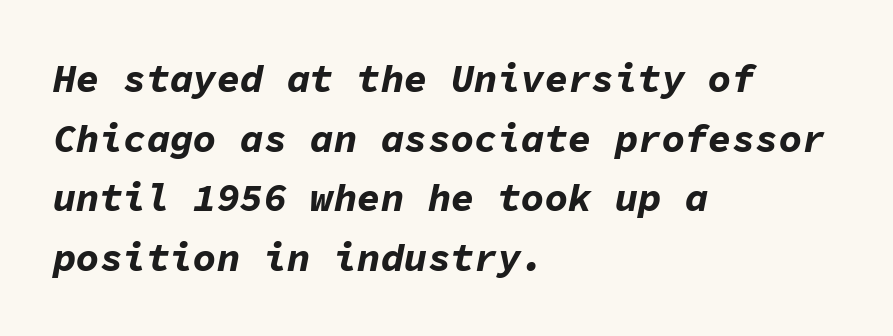
Where is the straight margin? On the left. Has an underline been added? It has not. The specimen reads as italic at a glance. The tracking reads as untouched default to a designer's eye. The font is running at its bold setting.
